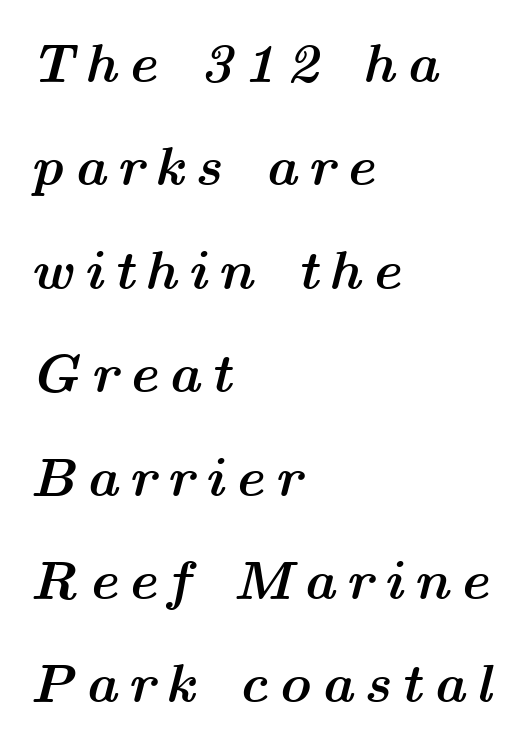
The image shows 55 px semibold, wide type, italic (leaning right); set left-aligned, line spacing 1.88x, not underlined; medium stroke contrast and a medium x-height.
